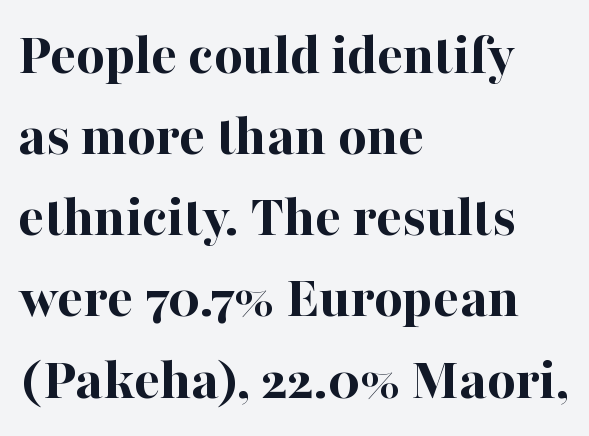
Check where the strokes stop: tiny serifs finish them off. This sample uses an upright cut, with every glyph sitting square on the baseline. Summary of vertical rhythm: regular, with standard interline spacing. The letters advance in unequal steps, a hallmark of proportional type. Stroke thickness is high; the sample reads as a true bold. Observe the ordinary spacing: letters are neighbours, not strangers.
